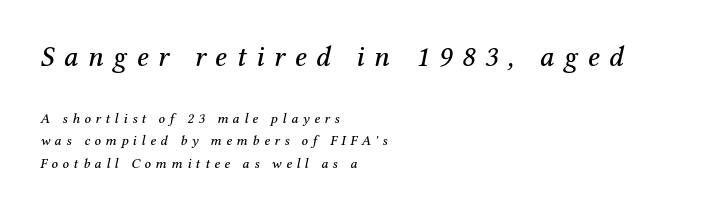
Vertical spacing — default. The rendering shows small feet on the letterforms — a serif design. Note the varied advance widths — an 'i' is clearly narrower than an 'm'. The passage shown is not underscored anywhere.
